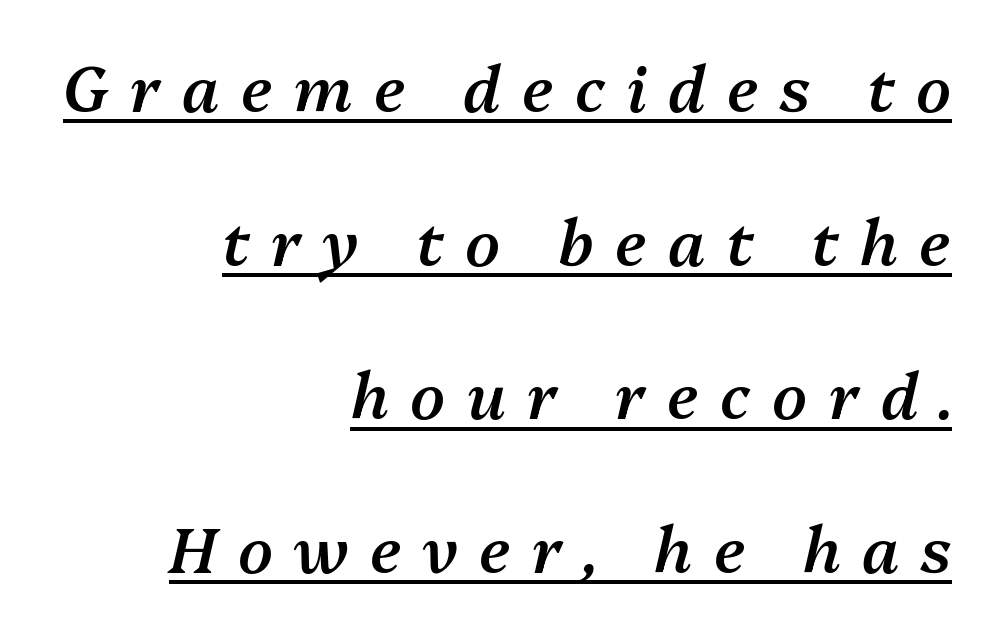
Q: Is the text bold? A: Semi-bold.
Q: Is the text italic (slanted)? A: Yes, it leans right by about 13 degrees.
Q: Is the text underlined? A: Yes.
Q: How is the paragraph aligned? A: Right-aligned.
Q: Is the spacing between letters normal or unusually wide? A: Unusually wide.
Q: Is the spacing between lines tight, normal or loose? A: Loose.
Q: Width (condensed, normal, or wide)? A: Normal.
Q: Stroke contrast? A: Medium.
Q: x-height? A: Medium.
Q: Monospaced? A: No.
